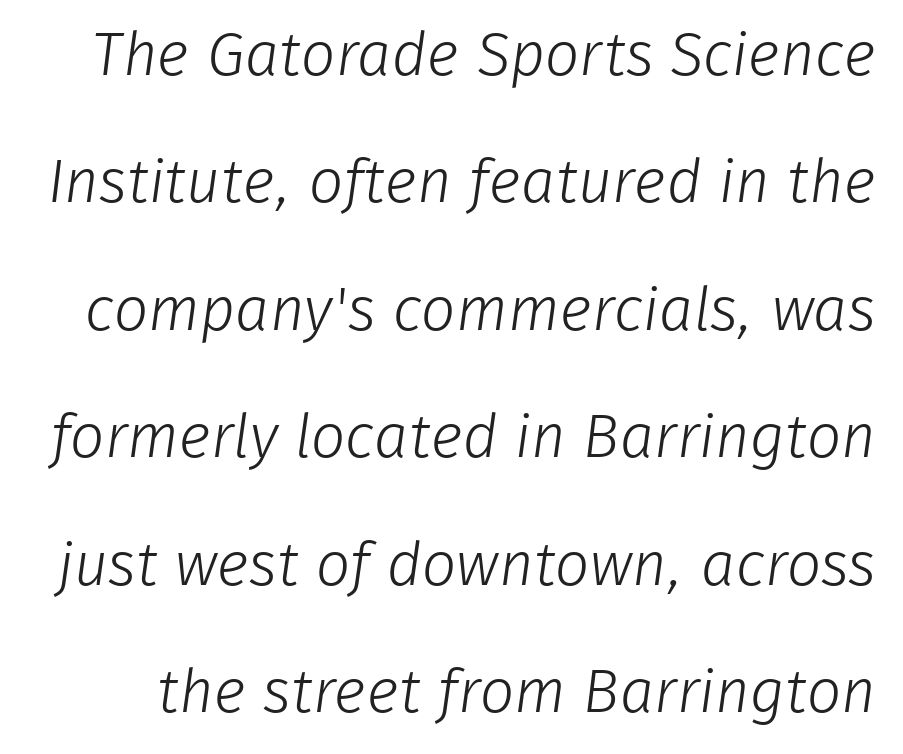
The image shows 61 px light sans-serif type; set loose line spacing (2.09x), normal letter spacing, not underlined; low stroke contrast and a medium x-height.
